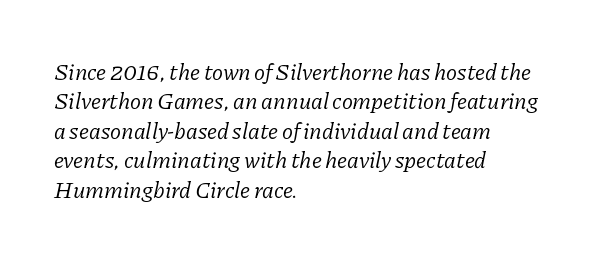
The rendering applies a slant to the glyphs. In CSS terms this would be text-align: left. The passage shown is not underscored anywhere. A quiet, ordinary-to-light weight characterises the typeface. Between one letter and the next there's only the usual sliver of space.
